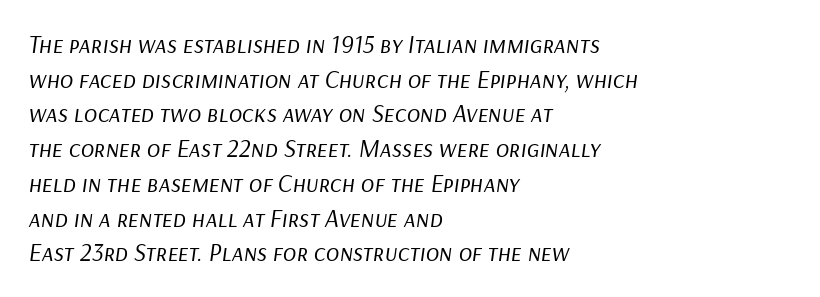
The image shows 25 px text type, italic (leaning right); set left-aligned, normal line spacing (1.39x), normal letter spacing, not underlined.
